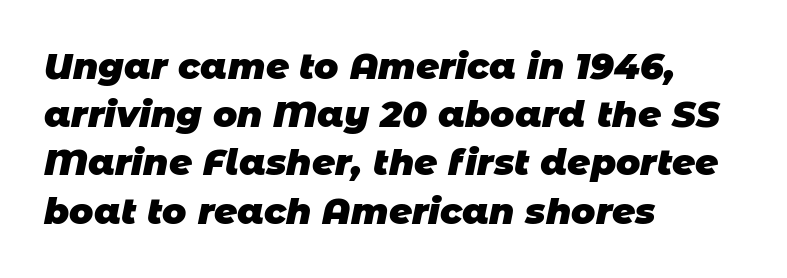
You can tell from the bare stems that sans-serif type was used. Tracking value appears to be zero — textbook default spacing. Baseline-to-baseline distance is the conventional proportion of letter height. You could not count columns in this text — the font is proportionally spaced.
